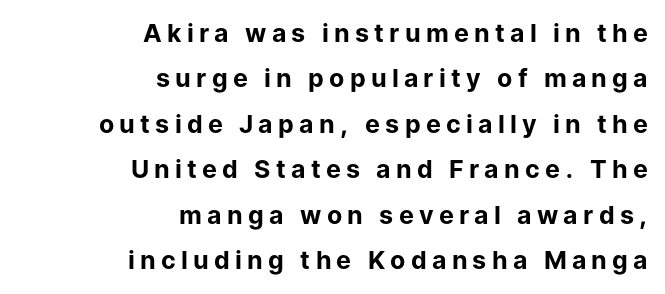
{"italic": "no", "bold": "yes", "underline": "no", "align": "right", "line_spacing_ratio": 1.82, "letter_spacing": "wide", "letter_spacing_em": 0.21, "glyph_px": 25}
